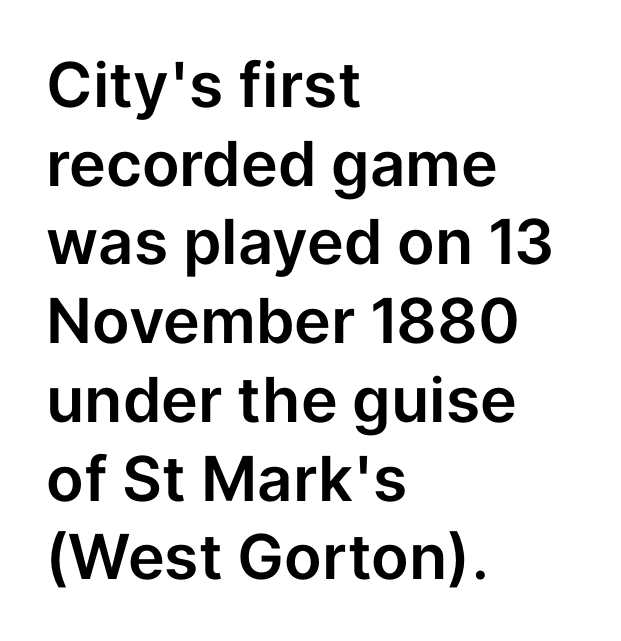
{"serif": "no", "italic": "no", "width": "normal", "stroke_contrast": "low", "x_height": "medium", "monospaced": "no", "underline": "no", "align": "left", "line_spacing": "normal", "line_spacing_ratio": 1.27, "letter_spacing": "normal", "letter_spacing_em": 0.0, "glyph_px": 62}
